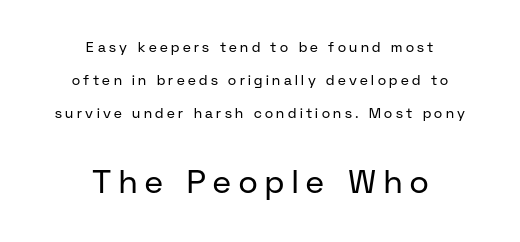
The passage shown is typed in a proportional face where columns would drift. Is the type heavy? It reads as light-to-regular instead. The paragraph has two soft edges and a firm central axis. This layout puts the modest block above and the oversized block below. The words here are not underlined.
